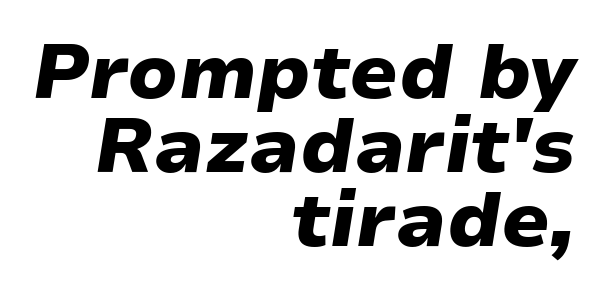
The image shows 77 px heavy, wide type, italic (leaning right); set right-aligned, tight line spacing (0.96x), normal letter spacing, not underlined; low stroke contrast and a medium x-height.
